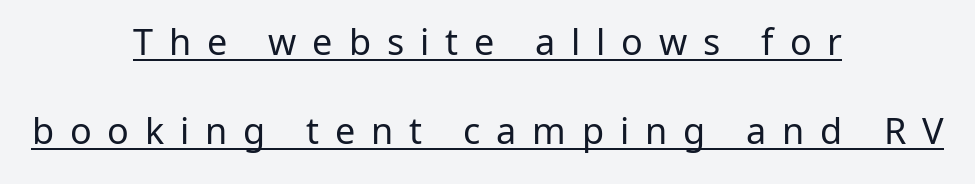
The image shows 36 px regular-weight sans-serif type, upright; set centered, loose line spacing (2.48x), unusually wide letter spacing (+0.44 em), underlined; low stroke contrast and a medium x-height.
